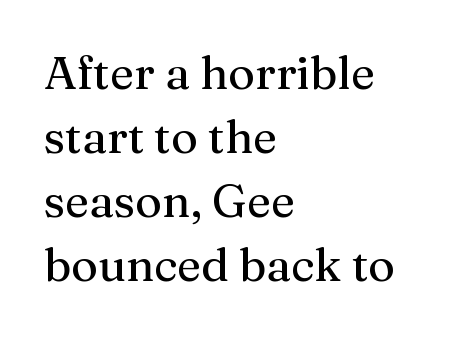
{"serif": "yes", "italic": "no", "width": "normal", "stroke_contrast": "medium", "x_height": "medium", "monospaced": "no", "underline": "no", "align": "left", "line_spacing": "normal", "line_spacing_ratio": 1.39, "letter_spacing": "normal", "letter_spacing_em": 0.0, "glyph_px": 46}
